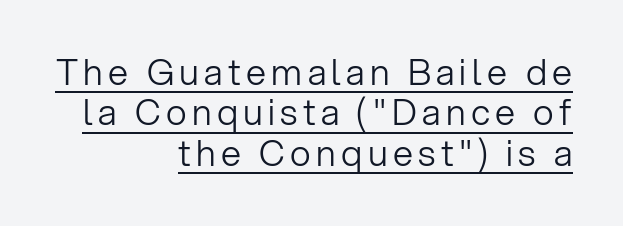
{"serif": "no", "italic": "no", "bold": "no", "weight": "light", "width": "normal", "stroke_contrast": "low", "x_height": "medium", "monospaced": "no", "underline": "yes", "align": "right", "line_spacing": "tight", "line_spacing_ratio": 1.12, "glyph_px": 36}
